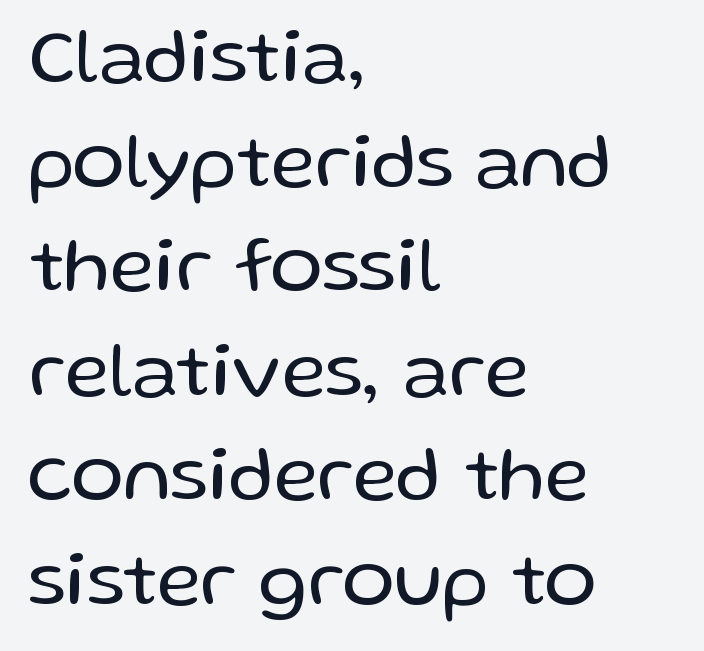
Letters have the restrained weight of plain body copy at most. Regular leading. Each line starts at the same left margin while the right side varies. Varying glyph widths throughout — classic text-font behaviour.
